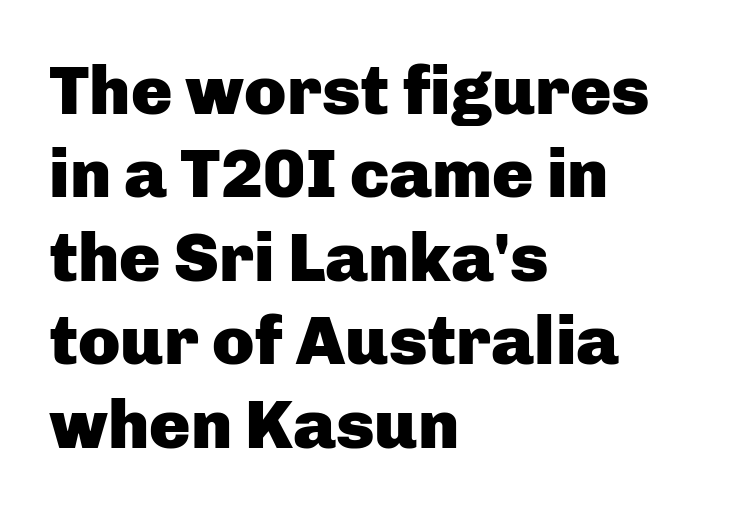
{"serif": "no", "italic": "no", "bold": "yes", "weight": "heavy", "width": "normal", "stroke_contrast": "low", "x_height": "medium", "monospaced": "no", "underline": "no", "align": "left", "line_spacing_ratio": 1.21, "letter_spacing": "normal", "letter_spacing_em": 0.0, "glyph_px": 69}
